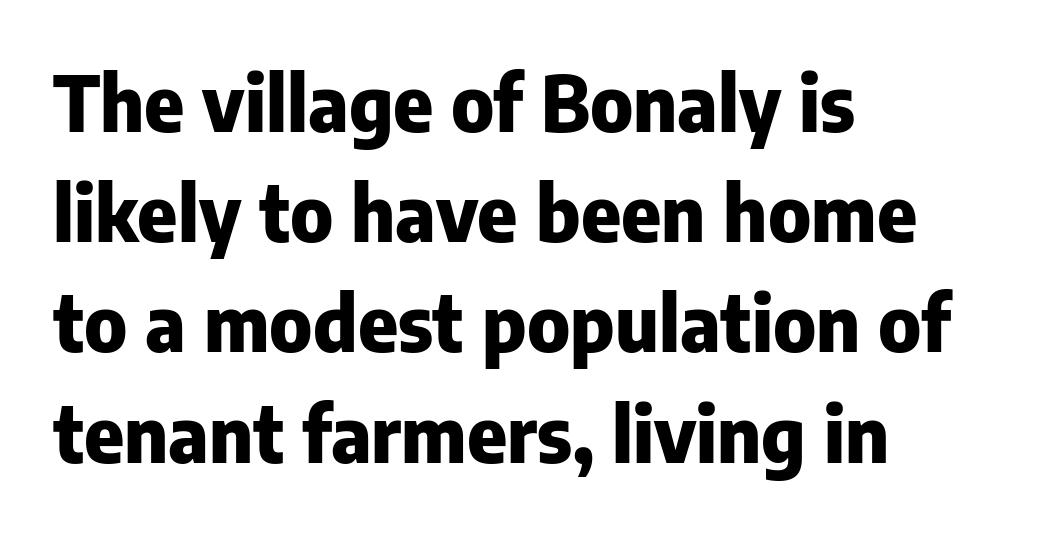
{"serif": "no", "italic": "no", "bold": "yes", "weight": "heavy", "width": "normal", "stroke_contrast": "low", "x_height": "medium", "monospaced": "no", "underline": "no", "align": "left", "line_spacing": "normal", "line_spacing_ratio": 1.45, "letter_spacing": "normal", "letter_spacing_em": 0.0, "glyph_px": 76}
